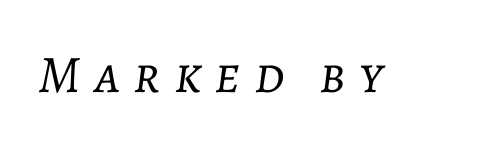
{"italic": "yes", "lean": "right", "slant_degrees": 7, "bold": "no", "weight": "light", "width": "normal", "stroke_contrast": "low", "x_height": "medium", "monospaced": "no", "underline": "no", "letter_spacing": "wide", "letter_spacing_em": 0.25, "glyph_px": 53}
